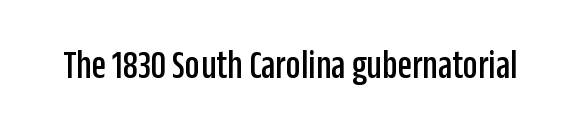
The image shows 42 px condensed sans-serif type, upright; set normal letter spacing, not underlined; low stroke contrast and a large x-height.
